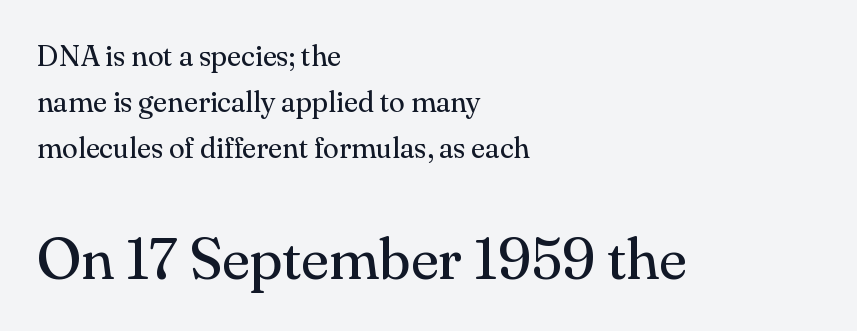
{"serif": "yes", "italic": "no", "bold": "no", "weight": "regular", "width": "normal", "stroke_contrast": "medium", "x_height": "small", "monospaced": "no", "underline": "no", "align": "left", "line_spacing": "normal", "line_spacing_ratio": 1.59, "letter_spacing": "normal", "letter_spacing_em": 0.0, "larger_block": "second", "size_ratio": 2.0, "glyph_px": 58}
